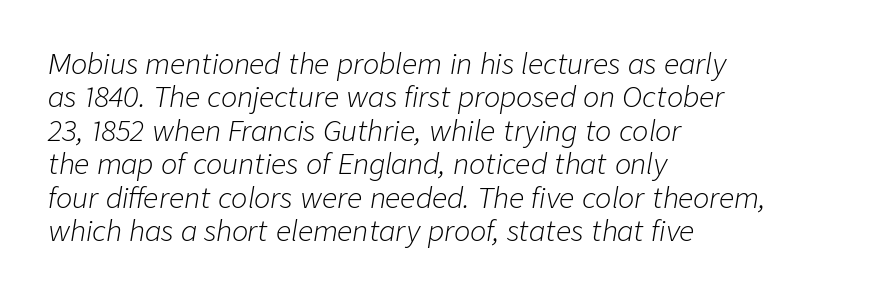
Q: Is the text bold? A: No.
Q: Is the text italic (slanted)? A: Yes, it leans right by about 9 degrees.
Q: Is the text underlined? A: No.
Q: How is the paragraph aligned? A: Left-aligned.
Q: Is the spacing between letters normal or unusually wide? A: Normal.
